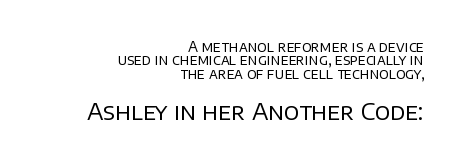
The image shows 23 px text type, upright; set right-aligned, tight line spacing (0.96x), normal letter spacing, not underlined; the second (bottom) block is 1.64x larger.
